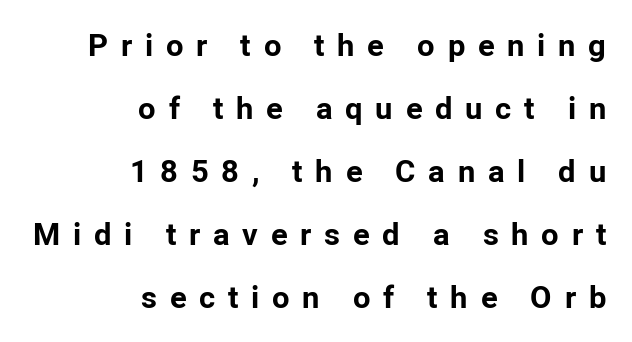
Leading is clearly above the norm, producing a sparse column. Only glyphs here, with clear space below each row. Does the lettering tilt? It doesn't — this is upright. Spacing verdict: proportional, widths tailored to each character.
